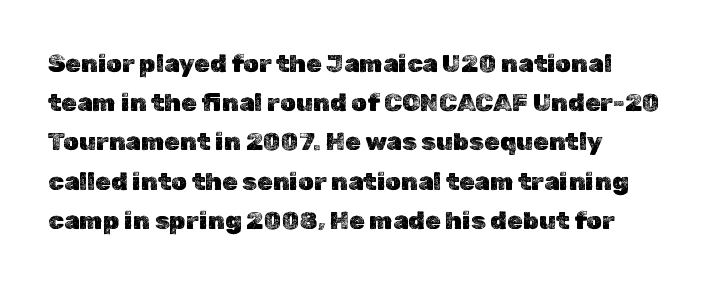
Spacing between characters is what you'd get straight out of the box. Nope, not italic — everything's standing straight. A normal amount of white space separates one row of letters from the next. Each row of text sits above clean, open space.
